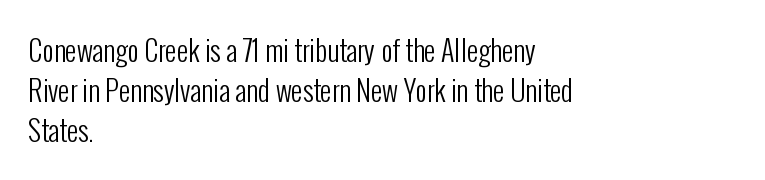
Q: Is the text bold? A: No.
Q: Is the text italic (slanted)? A: No, it is upright.
Q: Is the typeface a serif or a sans-serif typeface? A: Sans-serif.
Q: Is the text underlined? A: No.
Q: How is the paragraph aligned? A: Left-aligned.
Q: Is the spacing between letters normal or unusually wide? A: Normal.
Q: Is the spacing between lines tight, normal or loose? A: Normal.
Q: Width (condensed, normal, or wide)? A: Condensed.
Q: Stroke contrast? A: Low.
Q: x-height? A: Medium.
Q: Monospaced? A: No.
